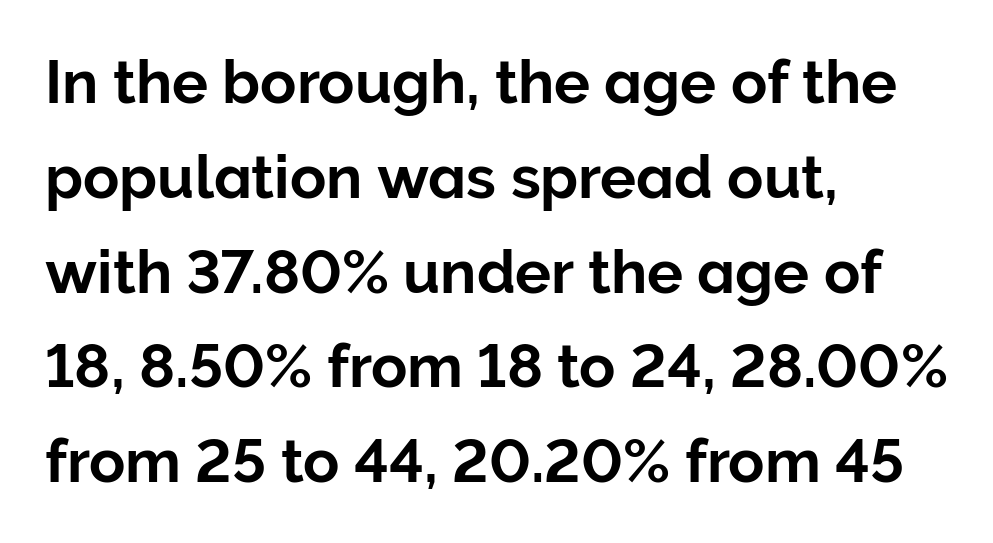
Q: Is the text italic (slanted)? A: No, it is upright.
Q: Is the typeface a serif or a sans-serif typeface? A: Sans-serif.
Q: Is the text underlined? A: No.
Q: How is the paragraph aligned? A: Left-aligned.
Q: Is the spacing between letters normal or unusually wide? A: Normal.
Q: Is the spacing between lines tight, normal or loose? A: Normal.
Q: Width (condensed, normal, or wide)? A: Normal.
Q: Stroke contrast? A: Low.
Q: x-height? A: Medium.
Q: Monospaced? A: No.
